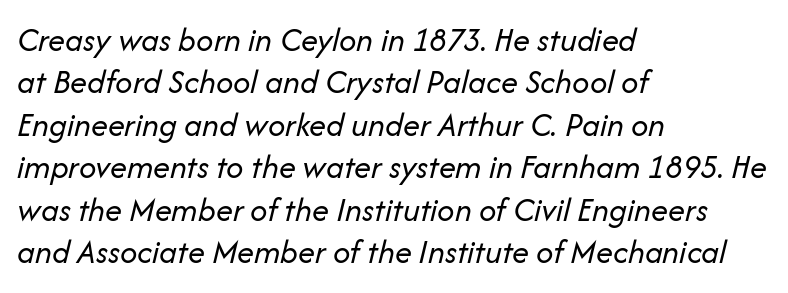
Q: Is the text bold? A: No.
Q: Is the text italic (slanted)? A: Yes, it leans right by about 14 degrees.
Q: Is the text underlined? A: No.
Q: How is the paragraph aligned? A: Left-aligned.
Q: Is the spacing between letters normal or unusually wide? A: Normal.
Q: Is the spacing between lines tight, normal or loose? A: Normal.
Q: Width (condensed, normal, or wide)? A: Normal.
Q: Stroke contrast? A: Low.
Q: x-height? A: Medium.
Q: Monospaced? A: No.
